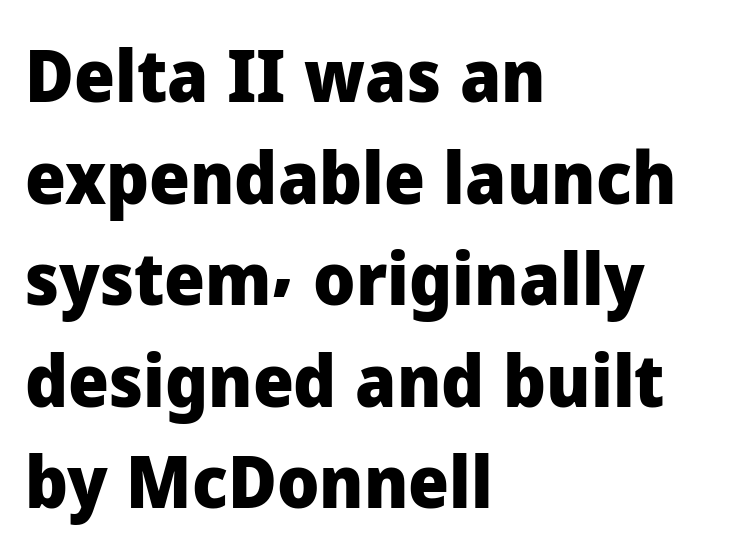
Q: Is the text bold? A: Yes.
Q: Is the text italic (slanted)? A: No, it is upright.
Q: Is the typeface a serif or a sans-serif typeface? A: Sans-serif.
Q: Is the text underlined? A: No.
Q: How is the paragraph aligned? A: Left-aligned.
Q: Is the spacing between letters normal or unusually wide? A: Normal.
Q: Is the spacing between lines tight, normal or loose? A: Normal.
Q: Width (condensed, normal, or wide)? A: Normal.
Q: Stroke contrast? A: Low.
Q: x-height? A: Medium.
Q: Monospaced? A: No.
